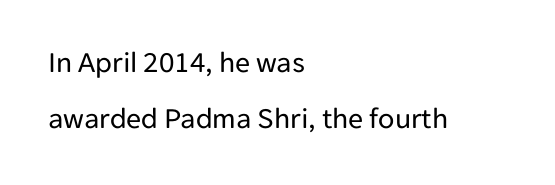
Standard letterfit; no display-style spreading of the glyphs. Letterform terminals end flat and unadorned throughout the passage. One-word summary of the alignment: left. Unlike italic type, these characters show no tilt at all. Vertical stems look standard width or narrower in stroke.
